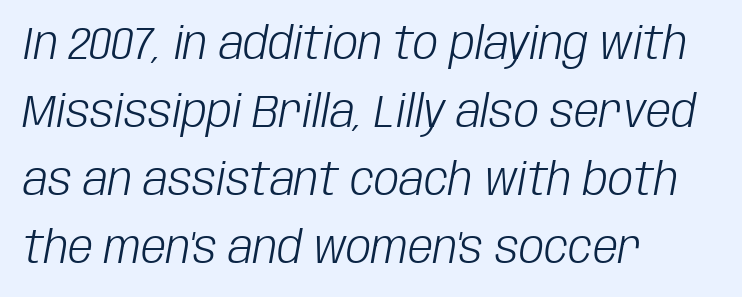
The image shows 45 px light, condensed type, italic (leaning right); set left-aligned, normal line spacing (1.51x), normal letter spacing, not underlined; low stroke contrast and a large x-height.
